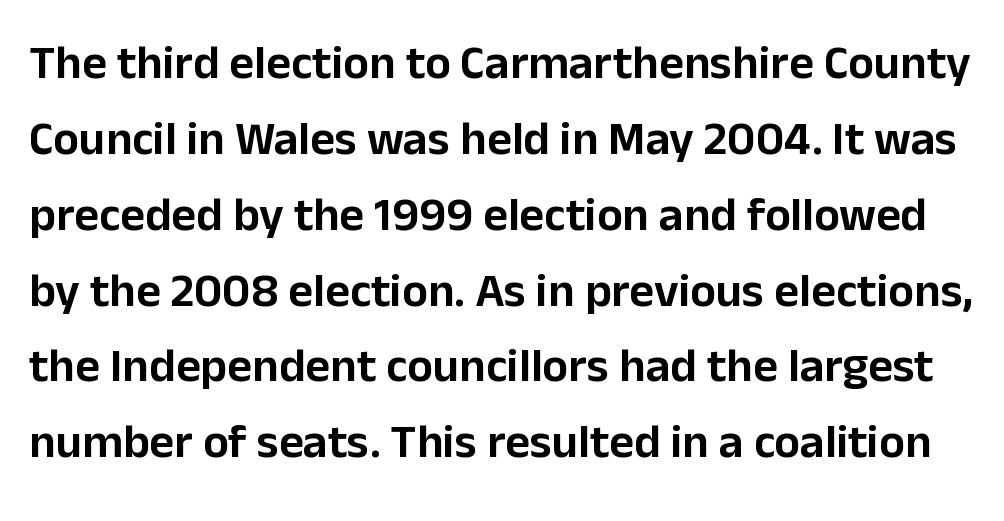
These lines are rendered in a variable-pitch font. You can tell it's not italic because the verticals are truly vertical. The line-height multiplier appears to be the usual default. Rule under the text: the space is simply empty. No extra tracking has been applied to these lines. Font category for this specimen: sans-serif.
